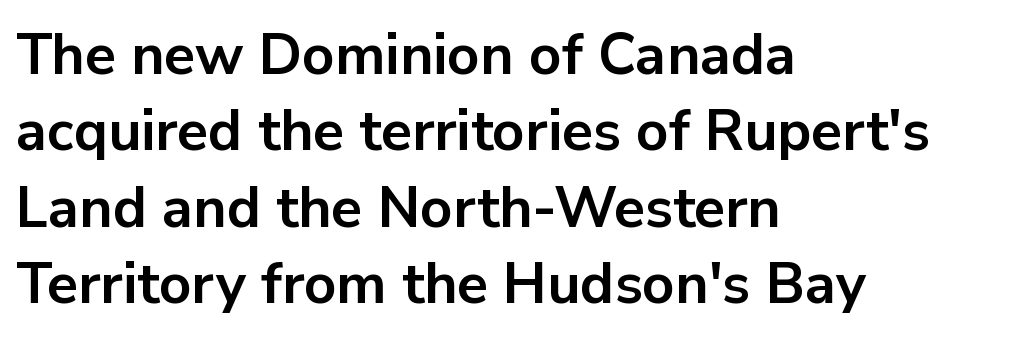
The image shows 57 px bold sans-serif type, upright; set left-aligned, normal line spacing (1.34x), normal letter spacing, not underlined; low stroke contrast and a medium x-height.
